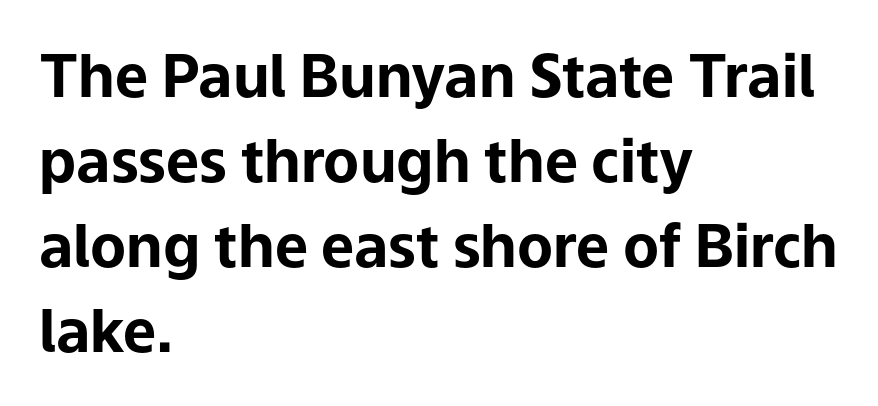
Line starts are locked; line ends wander. Only glyphs here, with clear space below each row. Do the characters align in a grid? No, the font is proportional. The gaps between neighbouring characters are ordinary and unremarkable.
